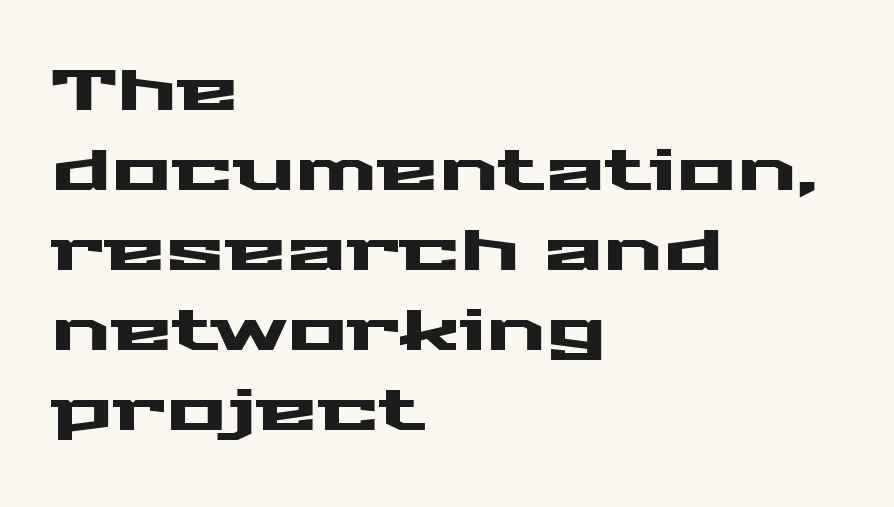
The image shows 56 px wide sans-serif type, upright; set left-aligned, normal line spacing (1.43x), normal letter spacing, not underlined; medium stroke contrast and a medium x-height.
